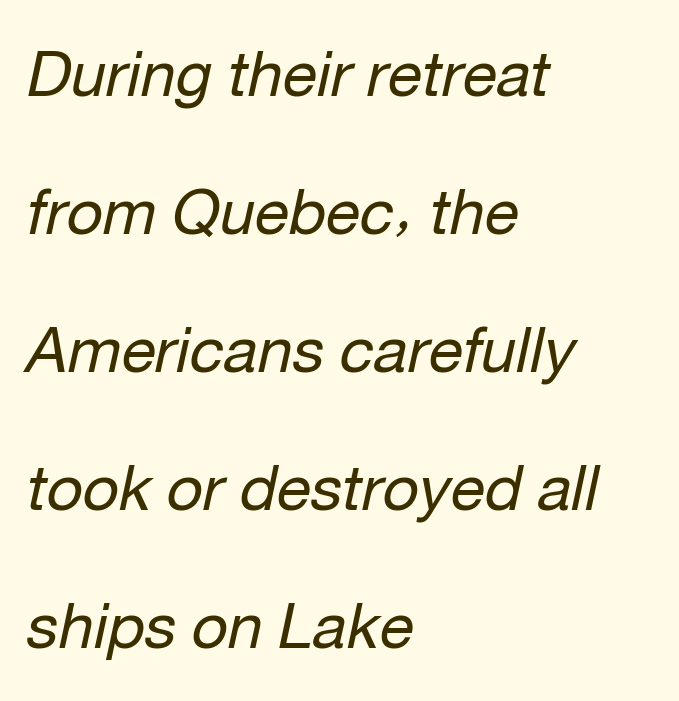
Here the designer chose a conventional face with non-uniform glyph widths. Caption: multi-line text, flush left, ragged right. Emphasis-style slanted type is in use. Counters stay open thanks to moderate or lighter strokes. Standard letterfit; no display-style spreading of the glyphs. Notice the wide empty band between every row — that's loose leading.
